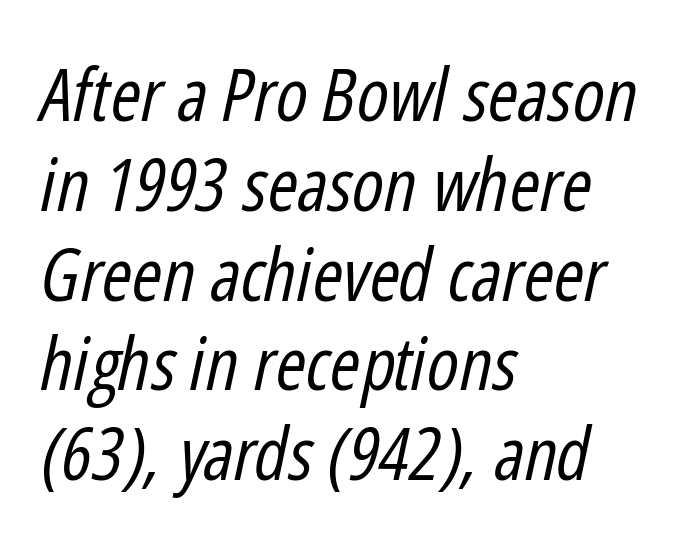
This sample uses plain, unmodified letter spacing. Is this a heavy cut? Hardly; it is regular or lighter. Unmarked baselines from the first word to the last. Short and long lines alike share a common starting point at left. Yep, that's italic — everything's leaning. Do the characters align in a grid? No, the font is proportional.
